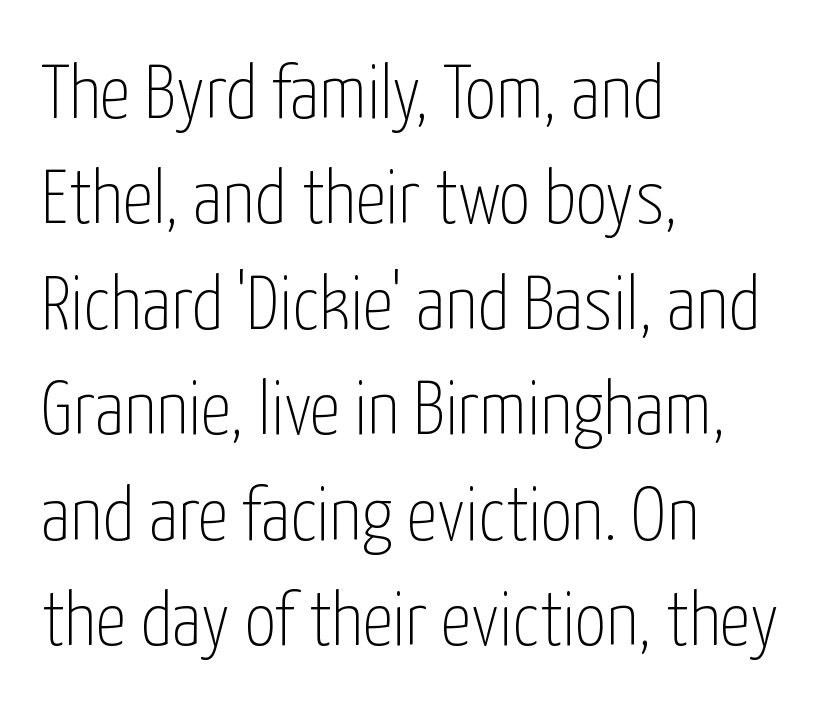
{"serif": "no", "italic": "no", "bold": "no", "weight": "thin", "width": "condensed", "stroke_contrast": "low", "x_height": "medium", "monospaced": "no", "underline": "no", "align": "left", "line_spacing": "normal", "line_spacing_ratio": 1.37, "letter_spacing": "normal", "letter_spacing_em": 0.0, "glyph_px": 77}
